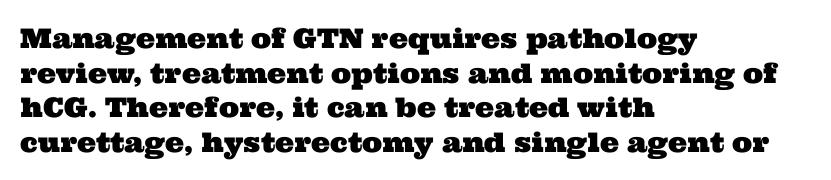
Check the space under the baseline: it is left empty. The rows are spaced the way most documents space them. Letter spacing: default. In CSS terms this would be text-align: left.
